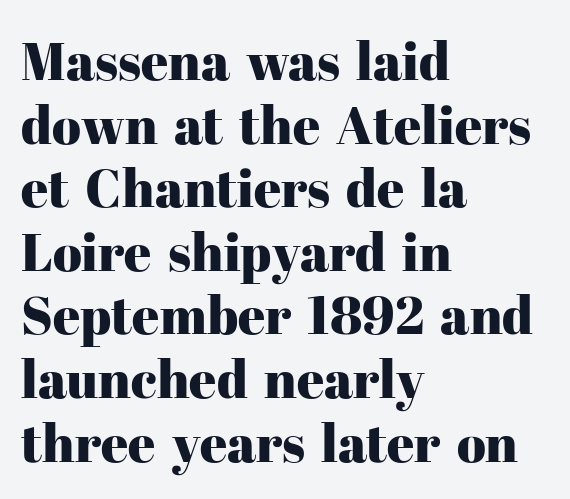
Q: Is the text italic (slanted)? A: No, it is upright.
Q: Is the typeface a serif or a sans-serif typeface? A: Serif.
Q: Is the text underlined? A: No.
Q: How is the paragraph aligned? A: Left-aligned.
Q: Is the spacing between letters normal or unusually wide? A: Normal.
Q: Width (condensed, normal, or wide)? A: Normal.
Q: Stroke contrast? A: High.
Q: x-height? A: Medium.
Q: Monospaced? A: No.
